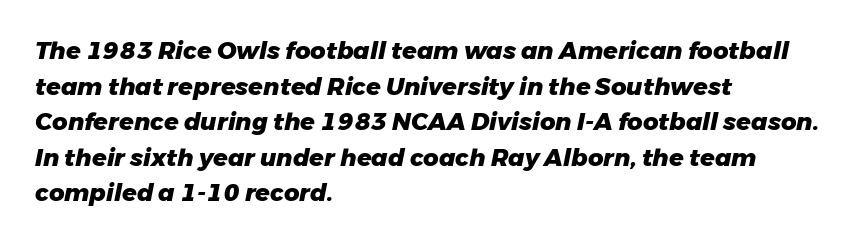
The image shows 24 px bold type, italic (leaning right); set left-aligned, normal line spacing (1.48x), normal letter spacing, not underlined.
